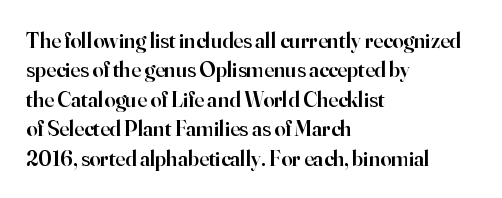
Notice how the passage keeps a crisp vertical edge on the left only. It's the straight-up-and-down kind of type. The zone under the glyphs is completely vacant. This is moderately heavy type, rendered in semibold. Compared with typical paragraphs, the rows here are spaced about the same.
